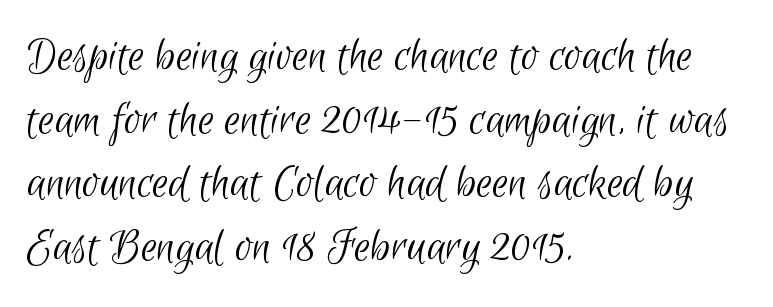
Q: Is the text bold? A: No.
Q: Is the typeface a serif or a sans-serif typeface? A: Sans-serif.
Q: Is the text underlined? A: No.
Q: How is the paragraph aligned? A: Left-aligned.
Q: Is the spacing between letters normal or unusually wide? A: Normal.
Q: Is the spacing between lines tight, normal or loose? A: Normal.
Q: Width (condensed, normal, or wide)? A: Condensed.
Q: Stroke contrast? A: Low.
Q: x-height? A: Small.
Q: Monospaced? A: No.
